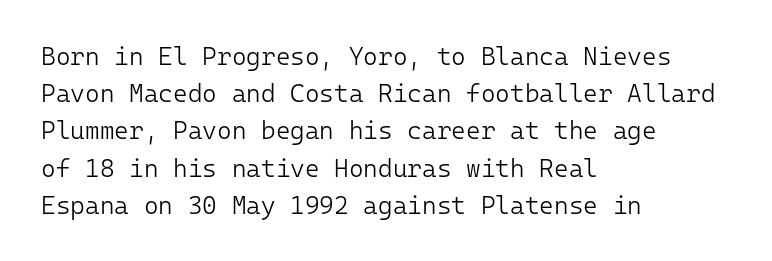
{"italic": "no", "bold": "no", "underline": "no", "align": "left", "line_spacing": "normal", "line_spacing_ratio": 1.49, "letter_spacing": "normal", "letter_spacing_em": 0.0, "glyph_px": 25}
